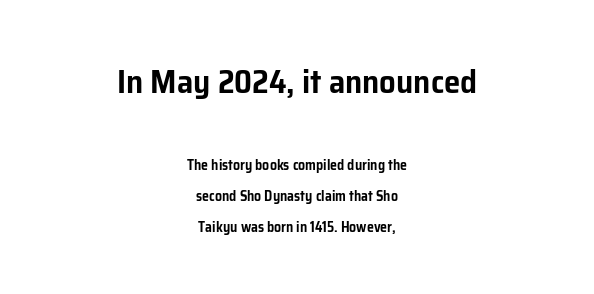
What's the leading like? Stretched, with rows far apart. Italic? Not at all — the glyphs are vertical. This layout puts the oversized block above and the modest block below. Caption: multi-line text, centered on the measure. Classification — sans serif.
